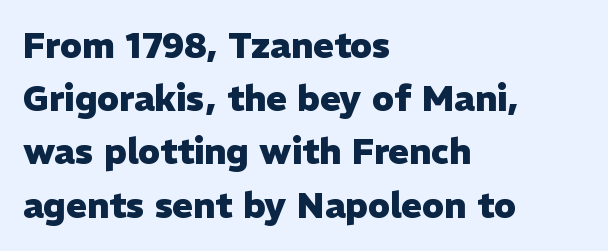
Q: Is the text bold? A: Yes.
Q: Is the text italic (slanted)? A: No, it is upright.
Q: Is the typeface a serif or a sans-serif typeface? A: Sans-serif.
Q: Is the text underlined? A: No.
Q: How is the paragraph aligned? A: Left-aligned.
Q: Is the spacing between letters normal or unusually wide? A: Normal.
Q: Is the spacing between lines tight, normal or loose? A: Normal.
Q: Width (condensed, normal, or wide)? A: Normal.
Q: Stroke contrast? A: Low.
Q: x-height? A: Medium.
Q: Monospaced? A: No.
